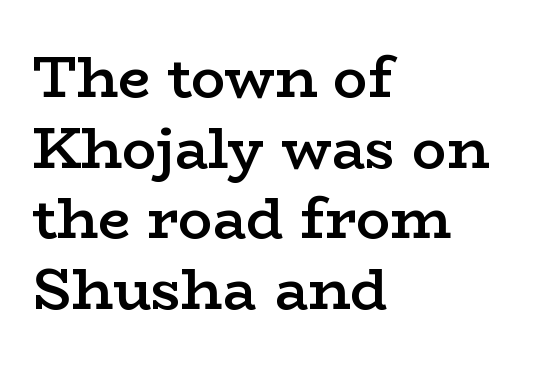
{"serif": "yes", "italic": "no", "bold": "semi", "weight": "semibold", "width": "wide", "stroke_contrast": "low", "x_height": "medium", "monospaced": "no", "underline": "no", "align": "left", "line_spacing_ratio": 1.24, "letter_spacing": "normal", "letter_spacing_em": 0.0, "glyph_px": 57}
